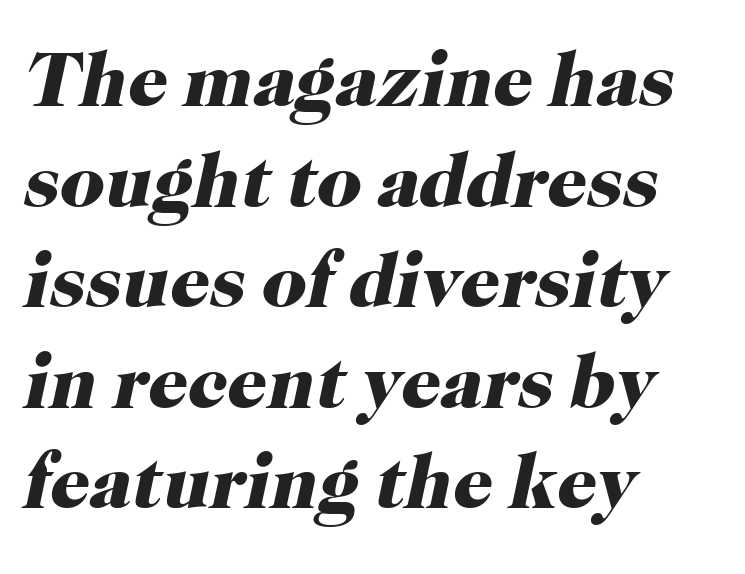
{"serif": "yes", "italic": "yes", "lean": "right", "slant_degrees": 12, "bold": "yes", "weight": "heavy", "width": "normal", "stroke_contrast": "high", "x_height": "medium", "monospaced": "no", "underline": "no", "align": "left", "line_spacing": "normal", "line_spacing_ratio": 1.29, "letter_spacing": "normal", "letter_spacing_em": 0.0, "glyph_px": 78}
